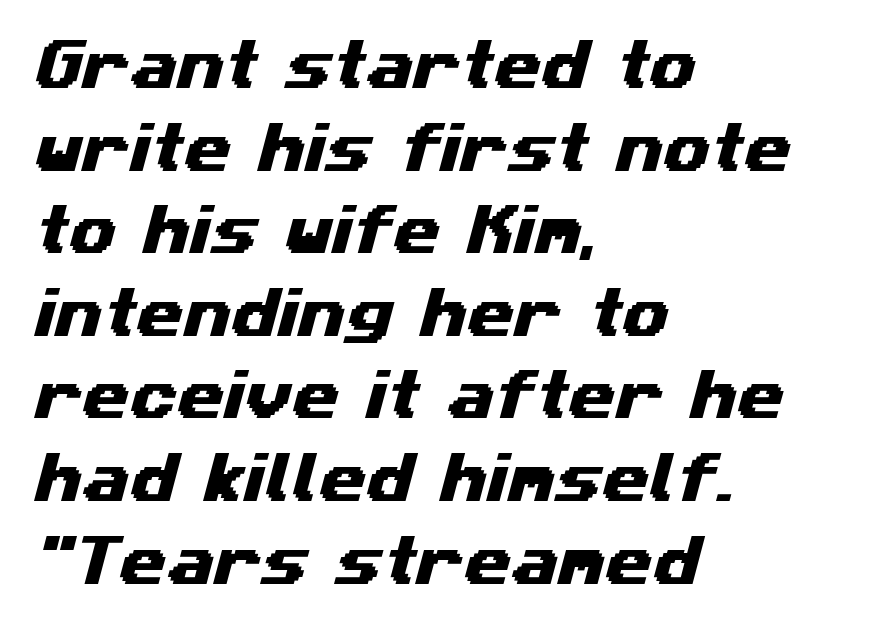
The image shows 54 px wide sans-serif type; set left-aligned, normal line spacing (1.53x), normal letter spacing, not underlined; medium stroke contrast and a medium x-height.
